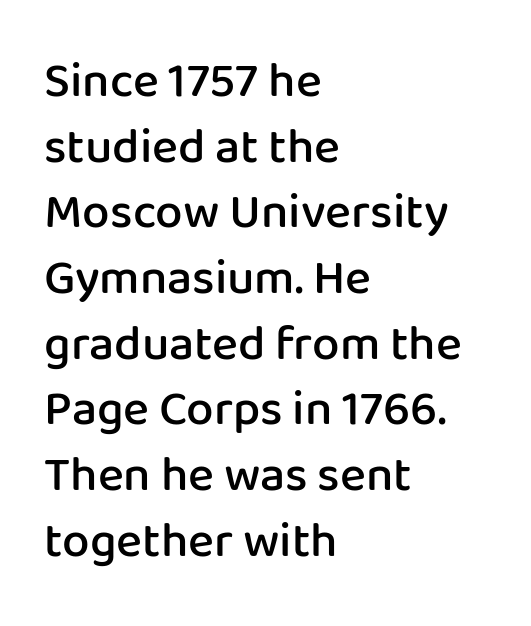
Check where the strokes stop: nothing finishes them off — pure sans. Words appear dense and cohesive because spacing is normal. Left-aligned paragraph, ragged on the right. This is moderately heavy type, rendered in semibold. The rows are spaced the way most documents space them. Looks like regular typesetting: each glyph gets only the width it needs.
